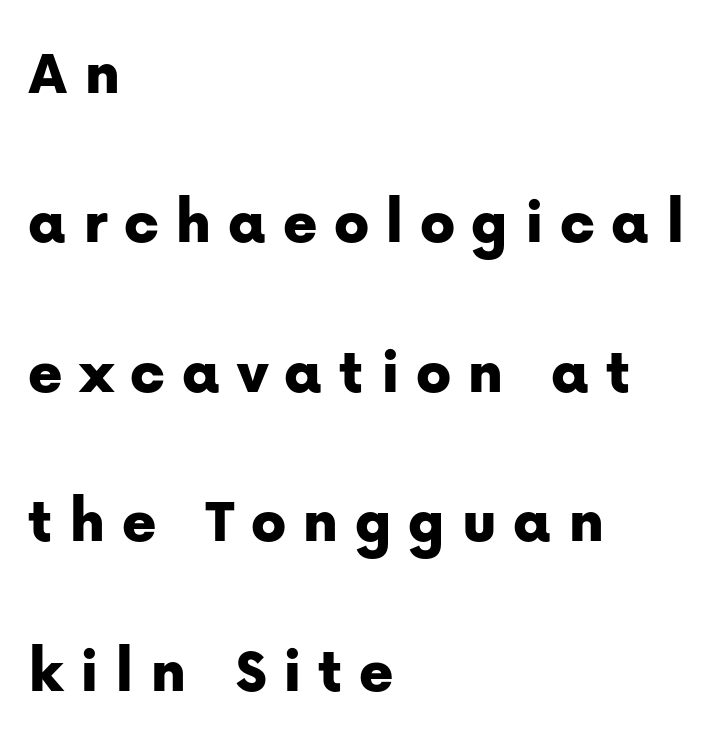
Q: Is the text italic (slanted)? A: No, it is upright.
Q: Is the typeface a serif or a sans-serif typeface? A: Sans-serif.
Q: Is the text underlined? A: No.
Q: How is the paragraph aligned? A: Left-aligned.
Q: Is the spacing between letters normal or unusually wide? A: Unusually wide.
Q: Is the spacing between lines tight, normal or loose? A: Loose.
Q: Width (condensed, normal, or wide)? A: Normal.
Q: Stroke contrast? A: Low.
Q: x-height? A: Medium.
Q: Monospaced? A: No.
